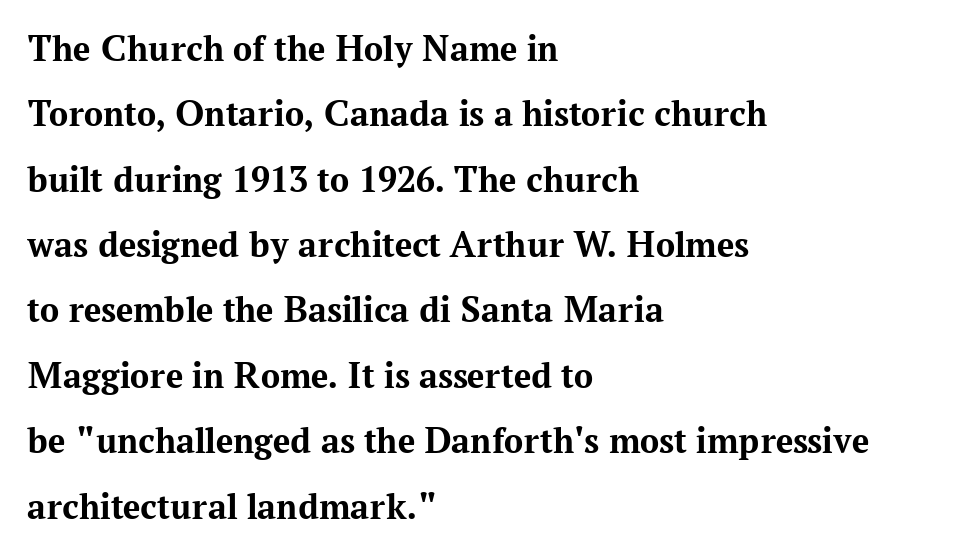
The image shows 38 px bold serif type, upright; set left-aligned, line spacing 1.72x, normal letter spacing, not underlined; medium stroke contrast and a medium x-height.
